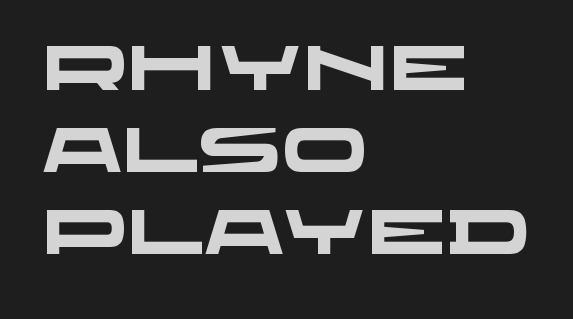
Q: Is the text bold? A: Yes.
Q: Is the typeface a serif or a sans-serif typeface? A: Sans-serif.
Q: Is the text underlined? A: No.
Q: How is the paragraph aligned? A: Left-aligned.
Q: Is the spacing between letters normal or unusually wide? A: Normal.
Q: Is the spacing between lines tight, normal or loose? A: Normal.
Q: Width (condensed, normal, or wide)? A: Wide.
Q: Stroke contrast? A: Low.
Q: x-height? A: Large.
Q: Monospaced? A: No.
